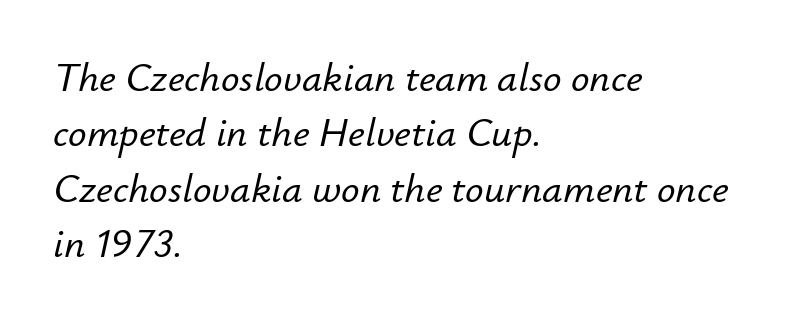
{"italic": "yes", "lean": "right", "slant_degrees": 12, "width": "normal", "stroke_contrast": "low", "x_height": "small", "monospaced": "no", "underline": "no", "align": "left", "line_spacing": "normal", "line_spacing_ratio": 1.35, "letter_spacing": "normal", "letter_spacing_em": 0.0, "glyph_px": 41}
